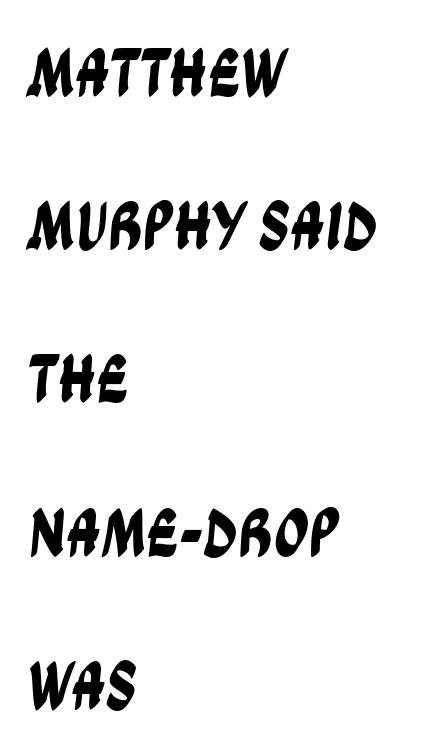
{"serif": "no", "width": "condensed", "stroke_contrast": "low", "x_height": "large", "monospaced": "no", "underline": "no", "align": "left", "line_spacing": "loose", "line_spacing_ratio": 2.22, "letter_spacing": "normal", "letter_spacing_em": 0.0, "glyph_px": 69}
